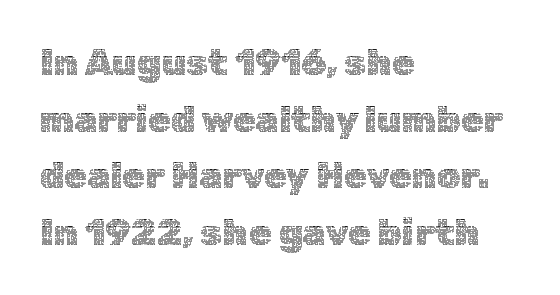
Quick note: interline space is typical. A classic flush-left, rag-right setting is used for this passage. Rendered with straight, roman letterforms. These lines are rendered in a variable-pitch font. Counters stay open thanks to moderate or lighter strokes.
